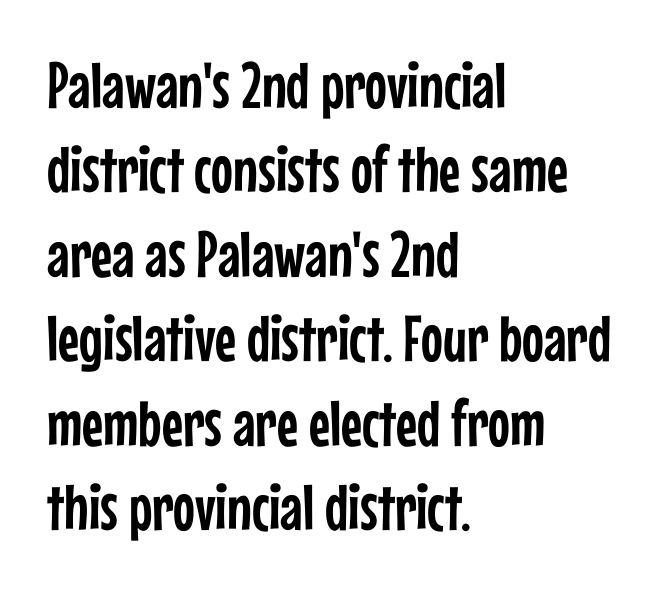
The image shows 65 px condensed sans-serif type, upright; set left-aligned, normal line spacing (1.3x), normal letter spacing, not underlined; low stroke contrast and a medium x-height.
